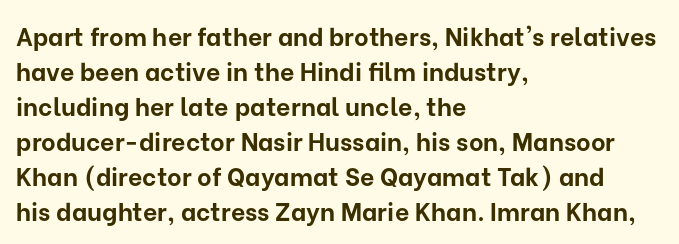
The image shows 25 px bold type, upright; set left-aligned, normal line spacing (1.4x), normal letter spacing, not underlined.
